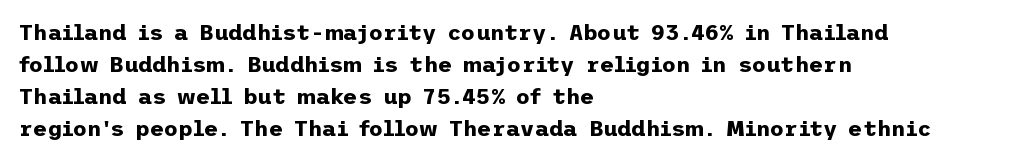
{"italic": "no", "bold": "yes", "underline": "no", "align": "left", "line_spacing": "normal", "line_spacing_ratio": 1.45, "letter_spacing": "normal", "letter_spacing_em": 0.0, "glyph_px": 22}
